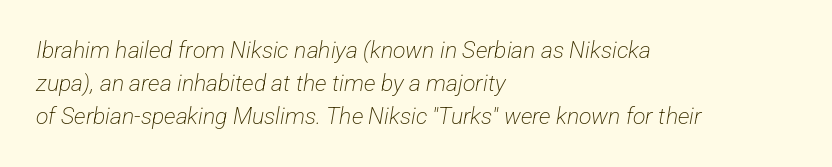
{"bold": "no", "underline": "no", "align": "left", "line_spacing": "normal", "line_spacing_ratio": 1.44, "letter_spacing": "normal", "letter_spacing_em": 0.0, "glyph_px": 23}
